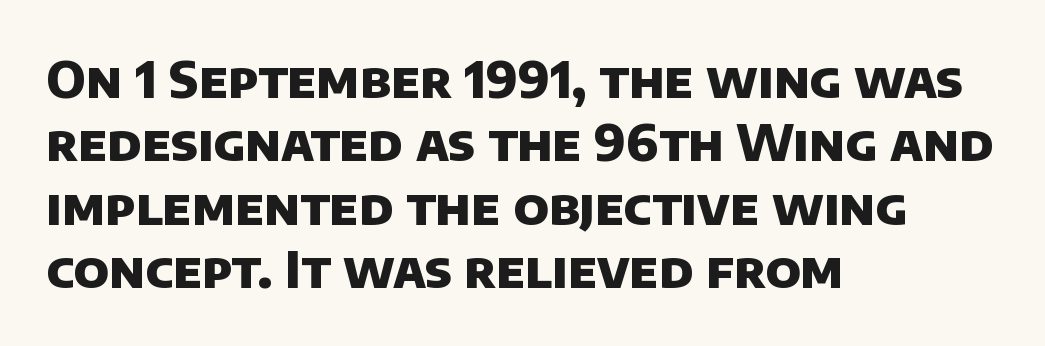
Q: Is the text bold? A: Yes.
Q: Is the typeface a serif or a sans-serif typeface? A: Sans-serif.
Q: Is the text underlined? A: No.
Q: How is the paragraph aligned? A: Left-aligned.
Q: Is the spacing between letters normal or unusually wide? A: Normal.
Q: Is the spacing between lines tight, normal or loose? A: Normal.
Q: Width (condensed, normal, or wide)? A: Normal.
Q: Stroke contrast? A: Low.
Q: x-height? A: Large.
Q: Monospaced? A: No.
